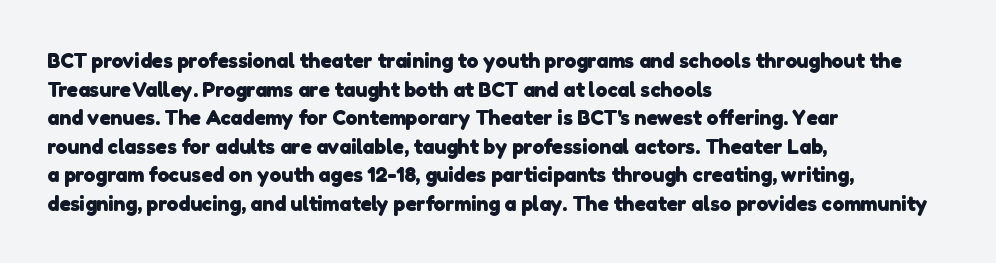
{"bold": "yes", "underline": "no", "align": "left", "line_spacing": "normal", "line_spacing_ratio": 1.36, "letter_spacing": "normal", "letter_spacing_em": 0.0, "glyph_px": 21}
